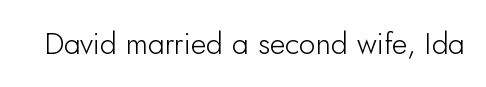
{"serif": "no", "italic": "no", "width": "normal", "stroke_contrast": "low", "x_height": "small", "monospaced": "no", "underline": "no", "letter_spacing": "normal", "letter_spacing_em": 0.0, "glyph_px": 30}
